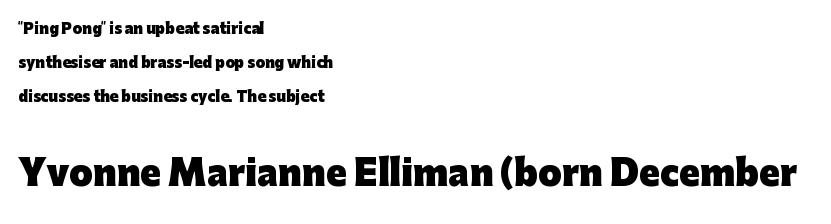
The lower block of text is set noticeably larger than the block above it. Regarding serifs, this sample does without them. Look at the tracking — it's just the regular setting, nothing added. Upright lettering throughout.
